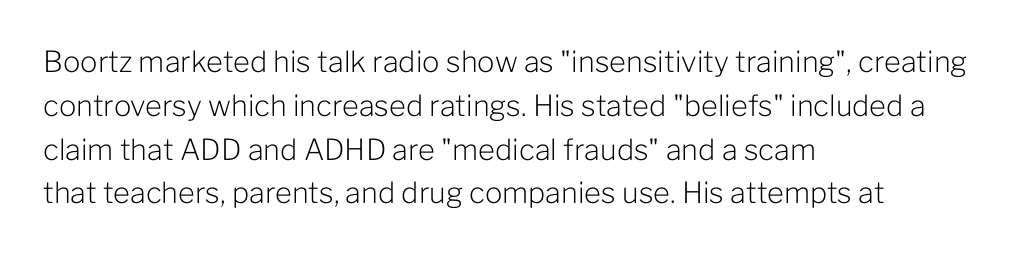
The image shows 29 px light sans-serif type, upright; set left-aligned, normal line spacing (1.51x), normal letter spacing, not underlined; low stroke contrast and a medium x-height.
